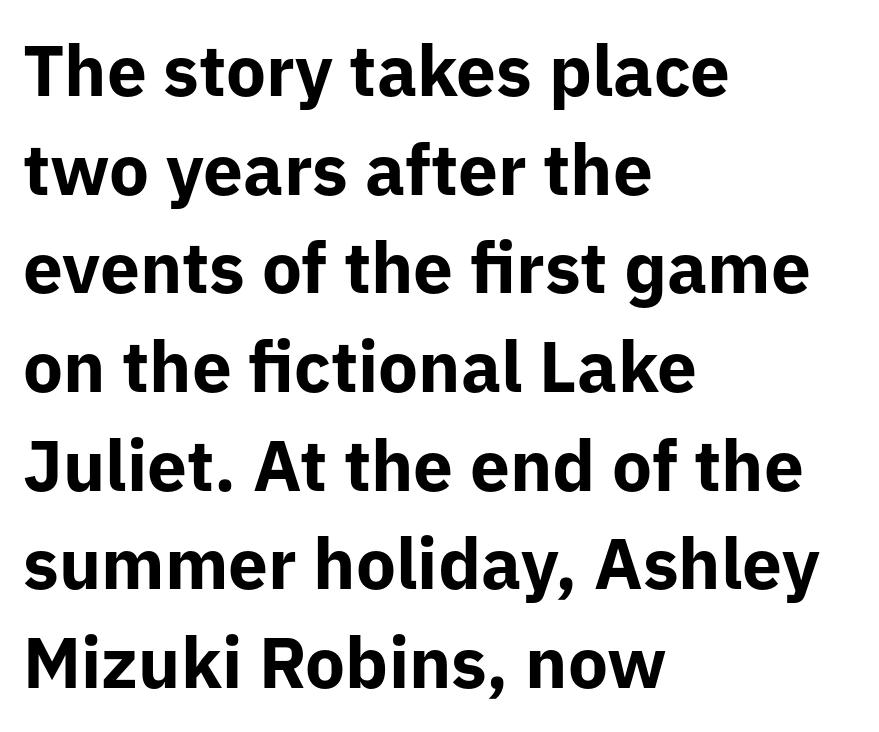
{"serif": "no", "italic": "no", "bold": "yes", "weight": "bold", "width": "normal", "stroke_contrast": "low", "x_height": "medium", "monospaced": "no", "underline": "no", "align": "left", "line_spacing": "normal", "line_spacing_ratio": 1.39, "letter_spacing": "normal", "letter_spacing_em": 0.0, "glyph_px": 71}
